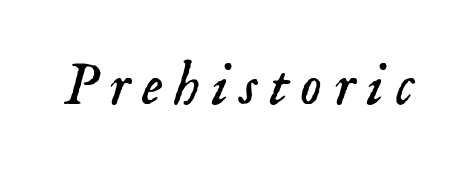
The specimen reads as italic at a glance. Each letter keeps its own natural width here, so spacing adapts to shape. Observe the serifs anchoring each vertical stroke in this sample. Descender tails drop into unmarked territory.
